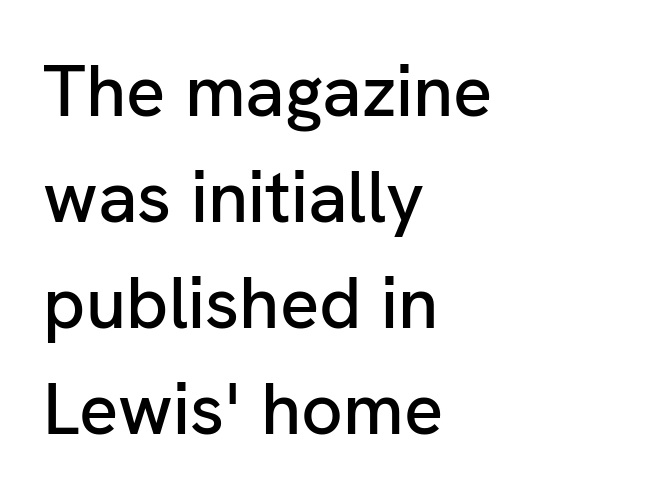
Q: Is the text italic (slanted)? A: No, it is upright.
Q: Is the typeface a serif or a sans-serif typeface? A: Sans-serif.
Q: Is the text underlined? A: No.
Q: How is the paragraph aligned? A: Left-aligned.
Q: Is the spacing between letters normal or unusually wide? A: Normal.
Q: Is the spacing between lines tight, normal or loose? A: Normal.
Q: Width (condensed, normal, or wide)? A: Normal.
Q: Stroke contrast? A: Low.
Q: x-height? A: Medium.
Q: Monospaced? A: No.
